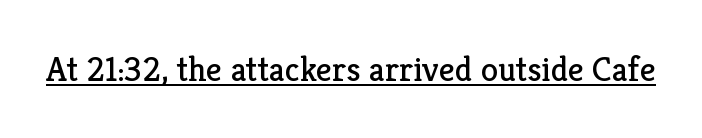
{"serif": "yes", "italic": "no", "bold": "no", "weight": "regular", "width": "normal", "stroke_contrast": "low", "x_height": "medium", "monospaced": "no", "underline": "yes", "letter_spacing": "normal", "letter_spacing_em": 0.0, "glyph_px": 35}
